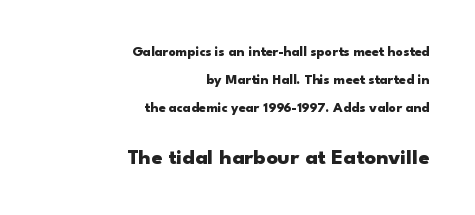
The image shows 22 px bold type, upright; set right-aligned, loose line spacing (2.0x), normal letter spacing, not underlined; the second (bottom) block is 1.57x larger.
